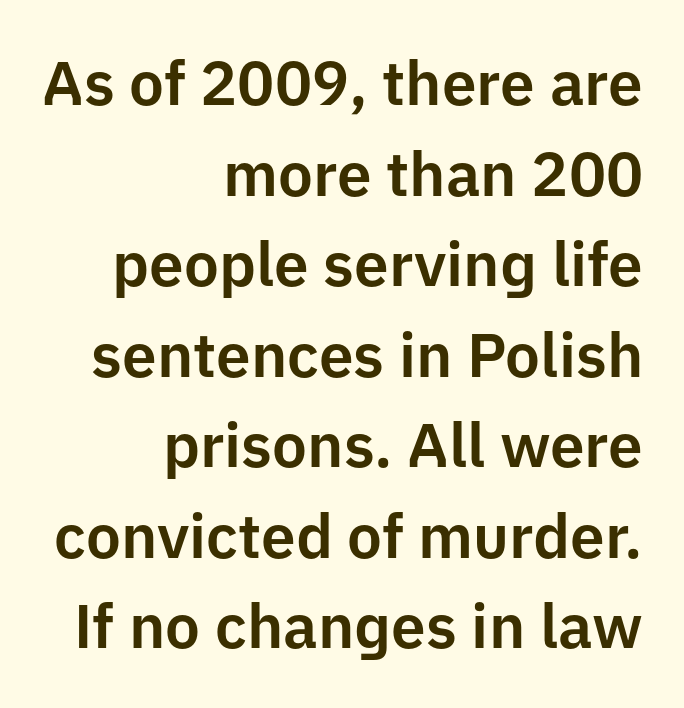
Q: Is the text italic (slanted)? A: No, it is upright.
Q: Is the typeface a serif or a sans-serif typeface? A: Sans-serif.
Q: Is the text underlined? A: No.
Q: How is the paragraph aligned? A: Right-aligned.
Q: Is the spacing between letters normal or unusually wide? A: Normal.
Q: Is the spacing between lines tight, normal or loose? A: Normal.
Q: Width (condensed, normal, or wide)? A: Normal.
Q: Stroke contrast? A: Low.
Q: x-height? A: Medium.
Q: Monospaced? A: No.
